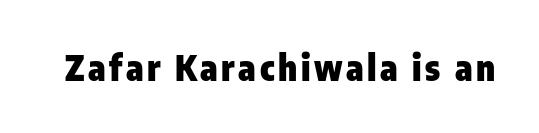
Q: Is the text bold? A: Yes.
Q: Is the text italic (slanted)? A: No, it is upright.
Q: Is the typeface a serif or a sans-serif typeface? A: Sans-serif.
Q: Is the text underlined? A: No.
Q: Width (condensed, normal, or wide)? A: Condensed.
Q: Stroke contrast? A: Low.
Q: x-height? A: Medium.
Q: Monospaced? A: No.
